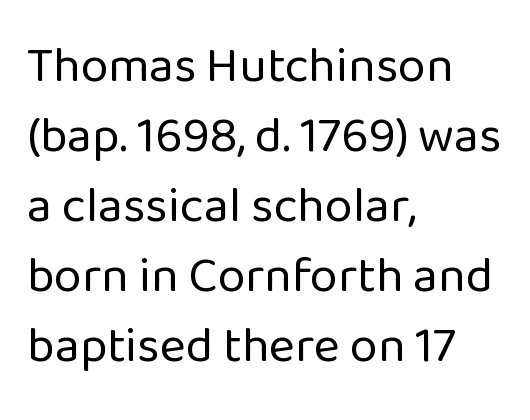
{"serif": "no", "italic": "no", "bold": "no", "weight": "regular", "width": "normal", "stroke_contrast": "low", "x_height": "medium", "monospaced": "no", "underline": "no", "align": "left", "line_spacing": "normal", "line_spacing_ratio": 1.4, "letter_spacing": "normal", "letter_spacing_em": 0.0, "glyph_px": 50}
